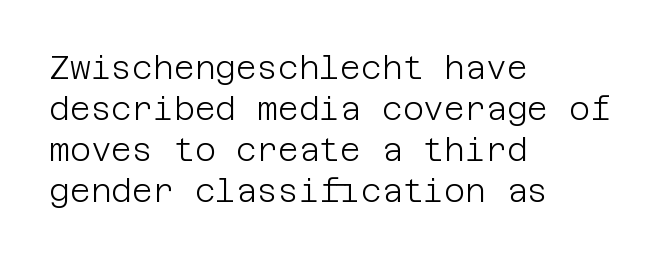
The lines in this sample share a left origin and differ only in where they stop. The specimen omits any rule beneath the text block's lines. The passage shown has conventional tracking throughout. On a weight scale, this lands at 450 or below. The face used here is a sans, in the tradition of grotesques and geometrics. Nope, not italic — everything's standing straight.
